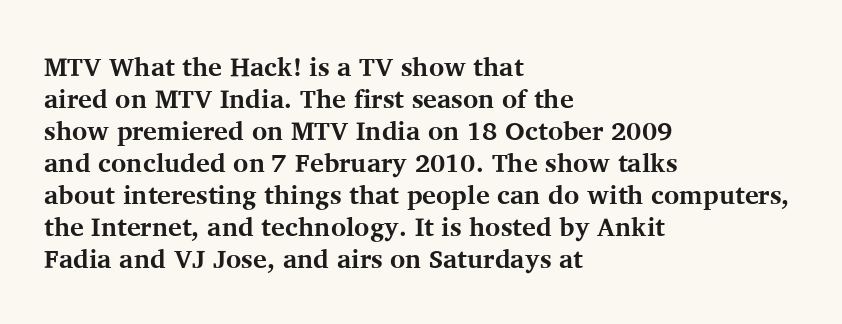
{"italic": "no", "bold": "yes", "underline": "no", "align": "left", "line_spacing_ratio": 1.23, "letter_spacing": "normal", "letter_spacing_em": 0.0, "glyph_px": 26}
